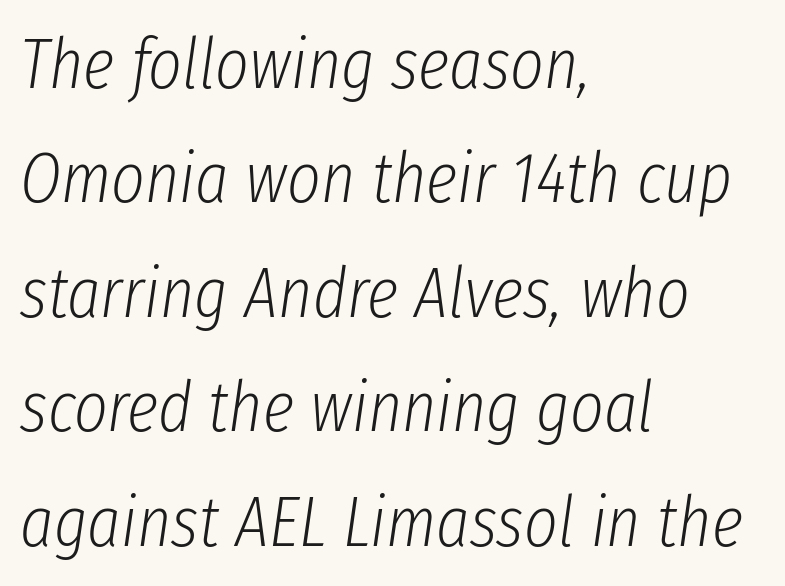
These glyphs show unthickened strokes, regular width or finer. You could not count columns in this text — the font is proportionally spaced. The rag falls on the right side of this text block. The rows are spaced the way most documents space them.
